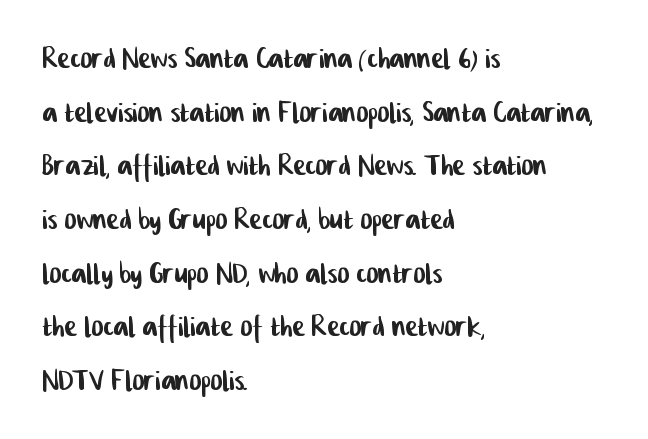
The image shows 37 px condensed sans-serif type; set left-aligned, normal line spacing (1.45x), normal letter spacing, not underlined; low stroke contrast and a medium x-height.
